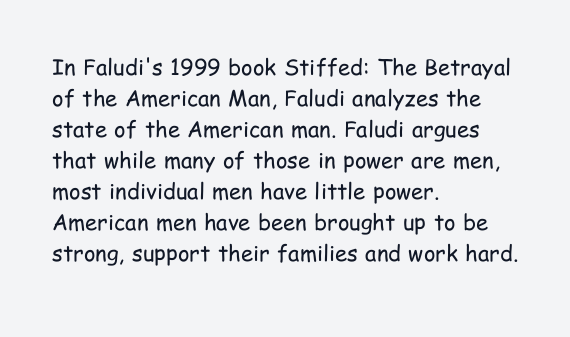
Q: Is the text bold? A: No.
Q: Is the text italic (slanted)? A: No, it is upright.
Q: Is the text underlined? A: No.
Q: How is the paragraph aligned? A: Left-aligned.
Q: Is the spacing between letters normal or unusually wide? A: Normal.
Q: Is the spacing between lines tight, normal or loose? A: Normal.
